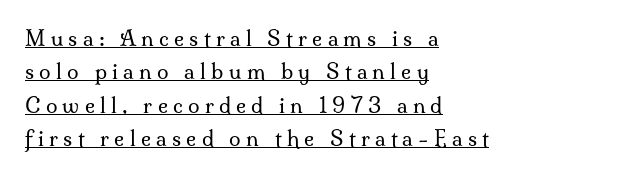
{"italic": "no", "bold": "no", "underline": "yes", "align": "left", "line_spacing": "normal", "line_spacing_ratio": 1.59, "letter_spacing": "wide", "letter_spacing_em": 0.25, "glyph_px": 21}
